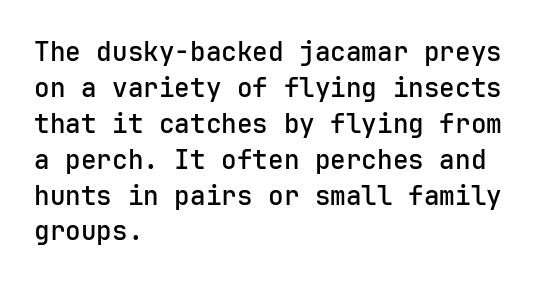
{"italic": "no", "underline": "no", "align": "left", "line_spacing": "normal", "line_spacing_ratio": 1.38, "letter_spacing": "normal", "letter_spacing_em": 0.0, "glyph_px": 26}
